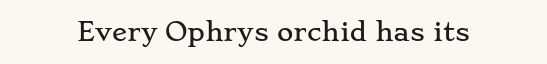
If you drew a line through each stem, it would be perfectly vertical. Characters follow at the spacing the type designer built in. The words here are not underlined.
